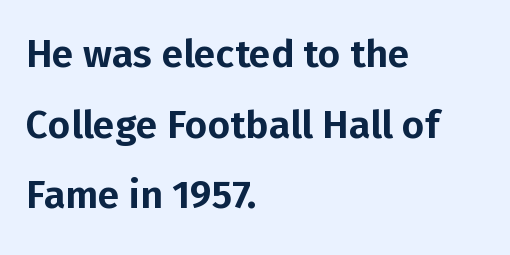
Q: Is the text italic (slanted)? A: No, it is upright.
Q: Is the typeface a serif or a sans-serif typeface? A: Sans-serif.
Q: Is the text underlined? A: No.
Q: How is the paragraph aligned? A: Left-aligned.
Q: Is the spacing between letters normal or unusually wide? A: Normal.
Q: Width (condensed, normal, or wide)? A: Normal.
Q: Stroke contrast? A: Low.
Q: x-height? A: Medium.
Q: Monospaced? A: No.
